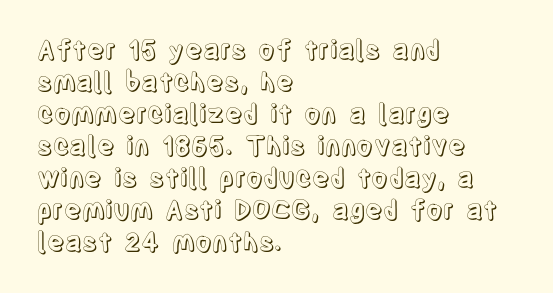
The image shows 26 px text type, upright; set left-aligned, line spacing 1.23x, normal letter spacing, not underlined.
